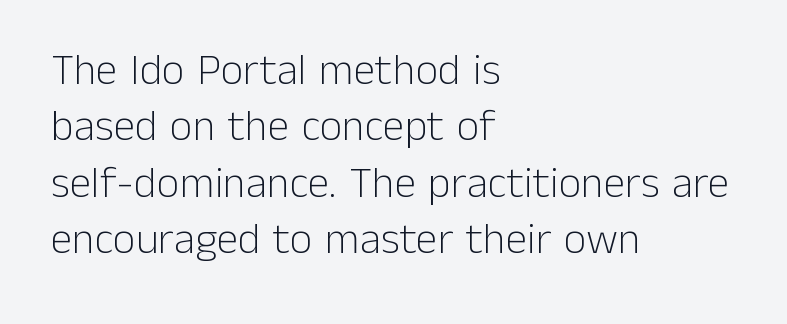
{"serif": "no", "italic": "no", "bold": "no", "weight": "light", "width": "normal", "stroke_contrast": "low", "x_height": "medium", "monospaced": "no", "underline": "no", "align": "left", "line_spacing": "normal", "line_spacing_ratio": 1.28, "letter_spacing": "normal", "letter_spacing_em": 0.0, "glyph_px": 44}
